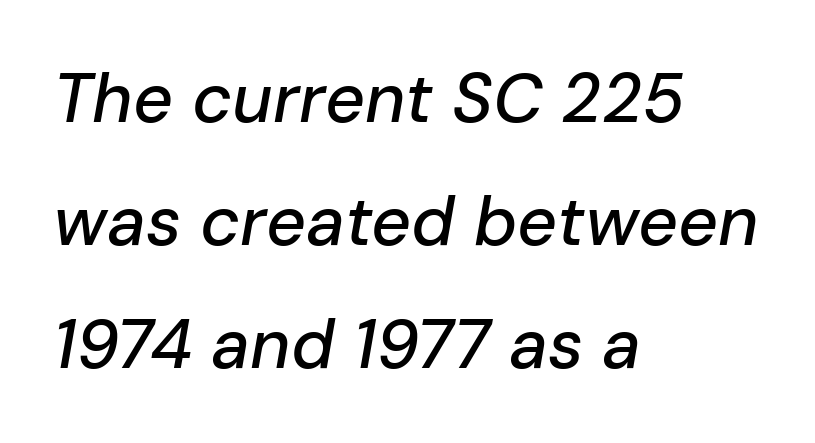
{"italic": "yes", "lean": "right", "slant_degrees": 10, "width": "normal", "stroke_contrast": "low", "x_height": "medium", "monospaced": "no", "underline": "no", "align": "left", "line_spacing_ratio": 1.78, "letter_spacing": "normal", "letter_spacing_em": 0.0, "glyph_px": 69}
